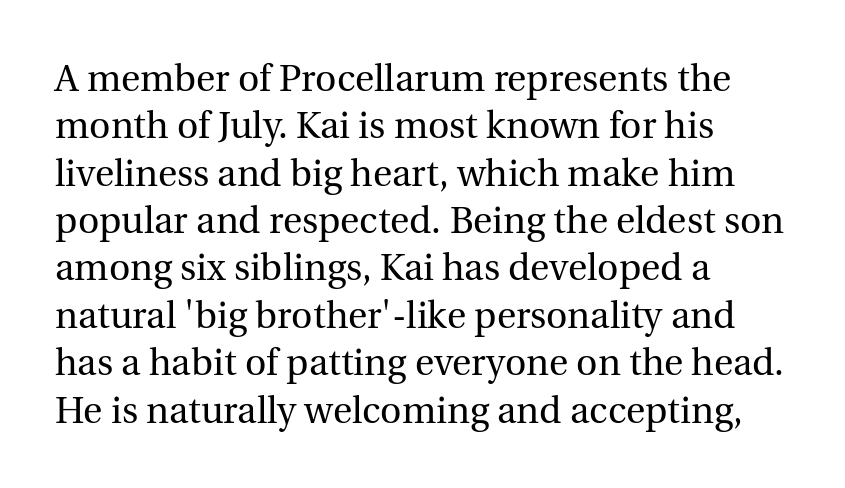
The image shows 37 px regular-weight serif type, upright; set left-aligned, normal line spacing (1.28x), normal letter spacing, not underlined; a medium x-height.
